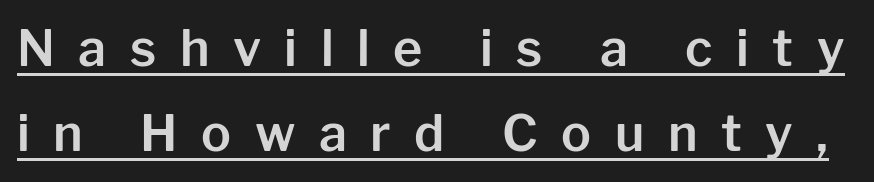
Regarding serifs, this sample does without them. The passage shown is typed in a proportional face where columns would drift. Like a heading marked for emphasis, these lines bear an underscore. The type is letterspaced generously, with wide tracking. Unlike italic type, these characters show no tilt at all.
